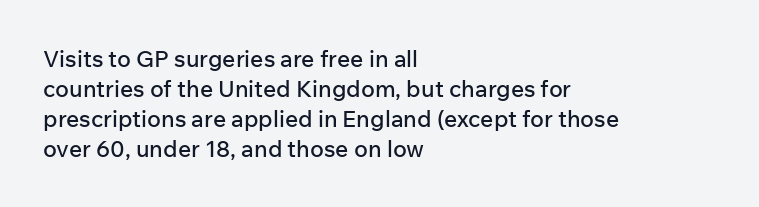
Q: Is the text italic (slanted)? A: No, it is upright.
Q: Is the text underlined? A: No.
Q: How is the paragraph aligned? A: Left-aligned.
Q: Is the spacing between letters normal or unusually wide? A: Normal.
Q: Is the spacing between lines tight, normal or loose? A: Normal.
